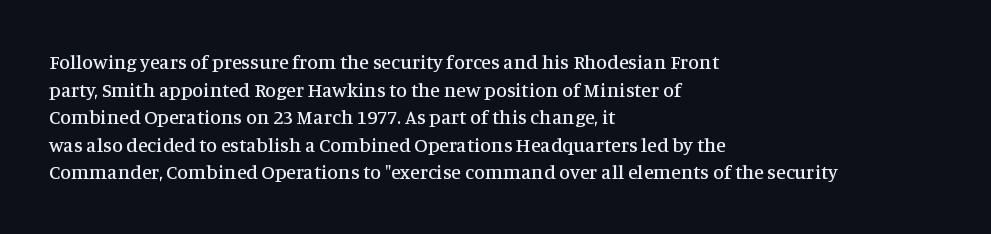
Q: Is the text italic (slanted)? A: No, it is upright.
Q: Is the text underlined? A: No.
Q: How is the paragraph aligned? A: Left-aligned.
Q: Is the spacing between letters normal or unusually wide? A: Normal.
Q: Is the spacing between lines tight, normal or loose? A: Normal.
